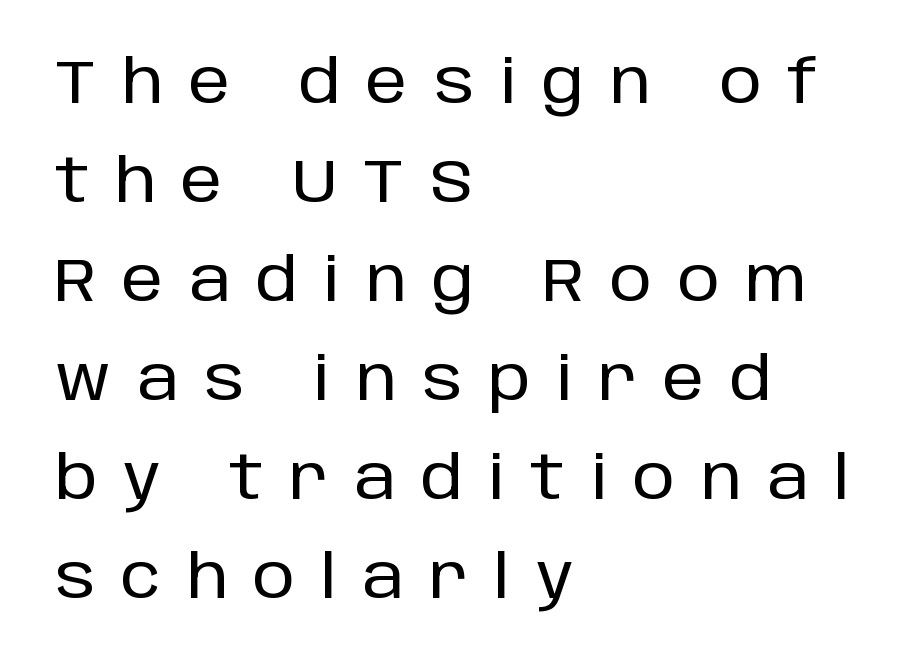
The tracking reads as deliberately expanded to a designer's eye. Baseline-to-baseline distance is the conventional proportion of letter height. The paragraph shown leans on its left margin. Notice how the stems are strictly vertical — no italics here.
